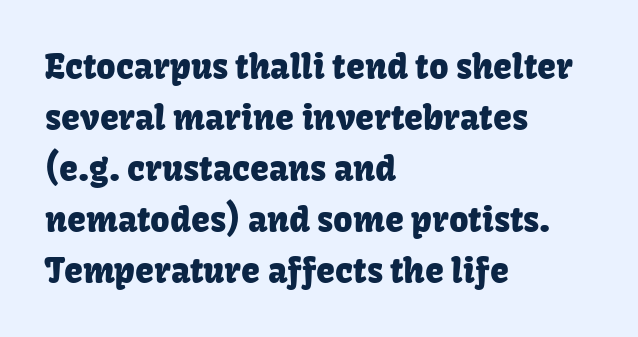
The image shows 34 px sans-serif type, upright; set left-aligned, normal line spacing (1.5x), normal letter spacing, not underlined; low stroke contrast and a medium x-height.
